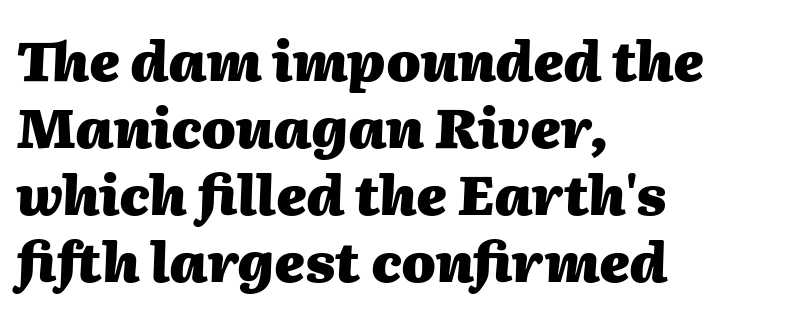
{"italic": "yes", "lean": "right", "slant_degrees": 2, "bold": "yes", "weight": "heavy", "width": "normal", "stroke_contrast": "medium", "x_height": "medium", "monospaced": "no", "underline": "no", "align": "left", "line_spacing_ratio": 1.22, "letter_spacing": "normal", "letter_spacing_em": 0.0, "glyph_px": 55}
